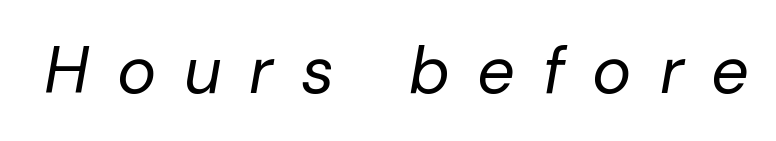
Q: Is the text bold? A: No.
Q: Is the text italic (slanted)? A: Yes, it leans right by about 10 degrees.
Q: Is the text underlined? A: No.
Q: Is the spacing between letters normal or unusually wide? A: Unusually wide.
Q: Width (condensed, normal, or wide)? A: Normal.
Q: Stroke contrast? A: Low.
Q: x-height? A: Medium.
Q: Monospaced? A: No.
